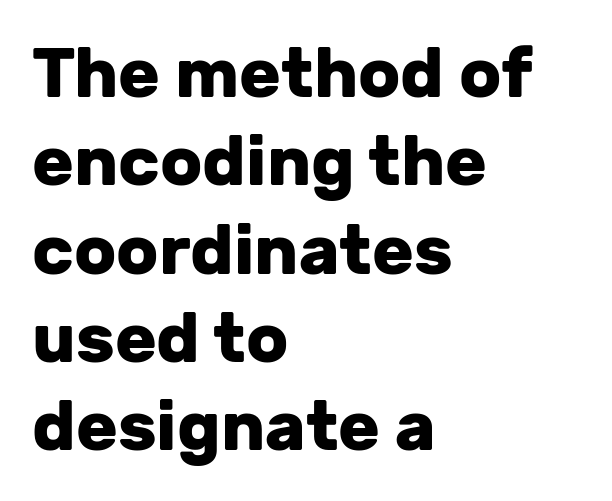
Does the lettering tilt? It doesn't — this is upright. The glyphs are unaccompanied by any horizontal stroke below them. Caption: multi-line text, flush left, ragged right. Every letter is thick-stroked: bold, no question. This is sans-serif lettering, the kind often seen on screens and signage.
